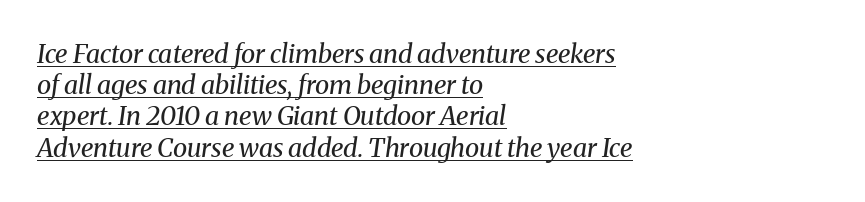
{"italic": "yes", "lean": "right", "slant_degrees": 8, "bold": "no", "underline": "yes", "align": "left", "line_spacing_ratio": 1.2, "letter_spacing": "normal", "letter_spacing_em": 0.0, "glyph_px": 26}
